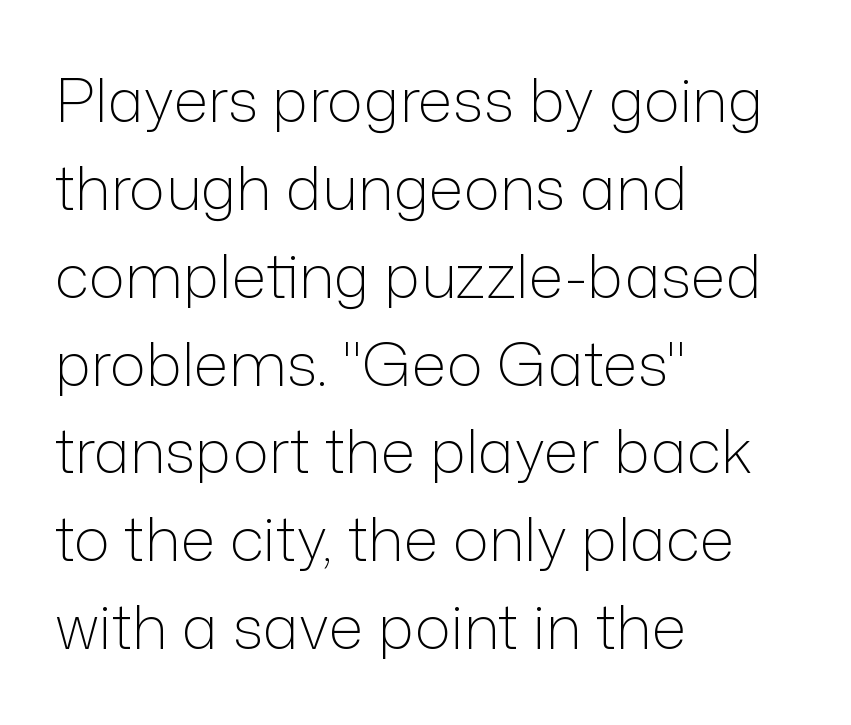
The typeface has the unassuming heft of standard copy or less. The letters stand straight up with perfectly vertical stems. The baseline area is clear. The tracking reads as untouched default to a designer's eye. A typesetter would call this proportional, since set widths differ per character.
